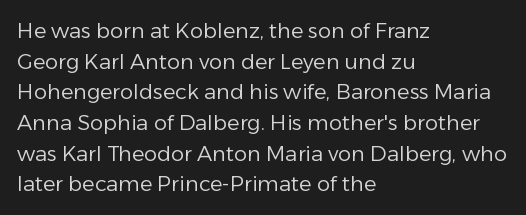
Q: Is the text bold? A: No.
Q: Is the text italic (slanted)? A: No, it is upright.
Q: Is the text underlined? A: No.
Q: How is the paragraph aligned? A: Left-aligned.
Q: Is the spacing between letters normal or unusually wide? A: Normal.
Q: Is the spacing between lines tight, normal or loose? A: Normal.
